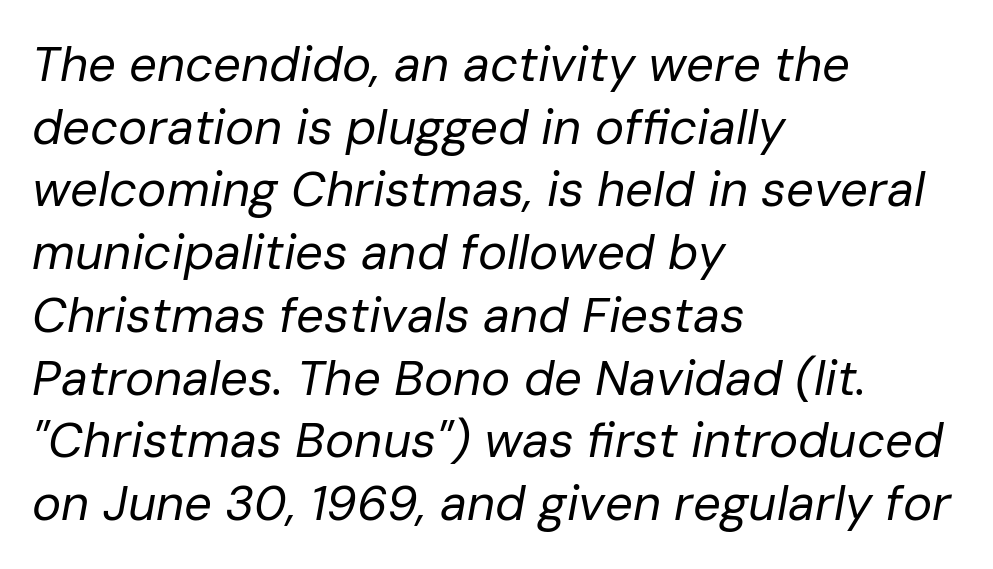
Q: Is the text bold? A: No.
Q: Is the text italic (slanted)? A: Yes, it leans right by about 10 degrees.
Q: Is the text underlined? A: No.
Q: How is the paragraph aligned? A: Left-aligned.
Q: Is the spacing between letters normal or unusually wide? A: Normal.
Q: Is the spacing between lines tight, normal or loose? A: Normal.
Q: Width (condensed, normal, or wide)? A: Normal.
Q: Stroke contrast? A: Low.
Q: x-height? A: Medium.
Q: Monospaced? A: No.
